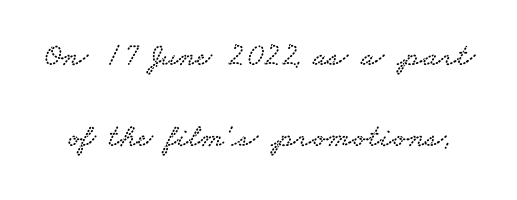
{"serif": "yes", "width": "wide", "stroke_contrast": "low", "x_height": "small", "monospaced": "no", "underline": "no", "line_spacing": "loose", "line_spacing_ratio": 2.46, "letter_spacing": "normal", "letter_spacing_em": 0.0, "glyph_px": 33}
